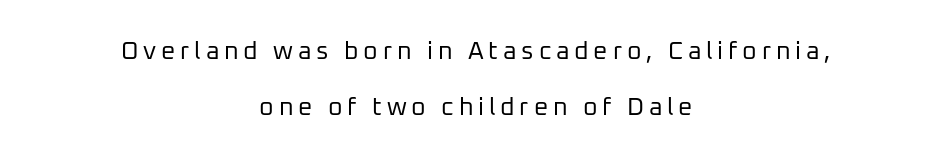
Q: Is the text bold? A: No.
Q: Is the text italic (slanted)? A: No, it is upright.
Q: Is the text underlined? A: No.
Q: How is the paragraph aligned? A: Centered.
Q: Is the spacing between lines tight, normal or loose? A: Loose.
